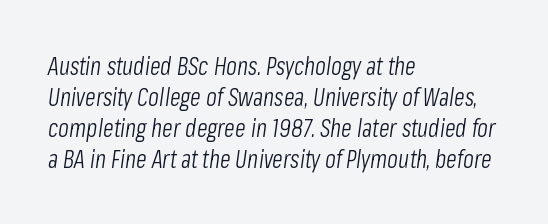
Honestly, there is no underline to notice here at all. The rag falls on the right side of this text block. It's the slanting kind of type. The characters are drawn with everyday or finer stroke widths. Nothing unusual about the tracking: characters are spaced as the font intends.
